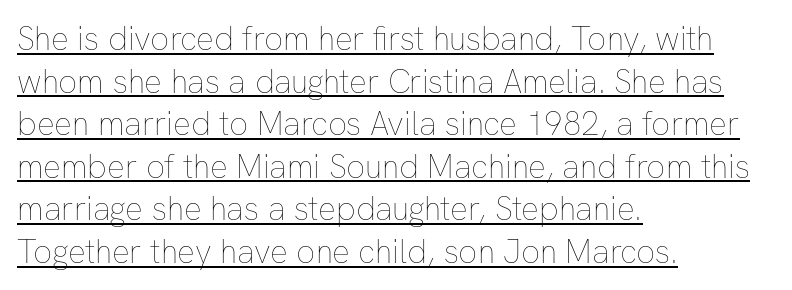
{"italic": "no", "bold": "no", "weight": "thin", "width": "normal", "stroke_contrast": "low", "x_height": "medium", "monospaced": "no", "underline": "yes", "align": "left", "line_spacing": "normal", "line_spacing_ratio": 1.29, "letter_spacing": "normal", "letter_spacing_em": 0.0, "glyph_px": 33}
